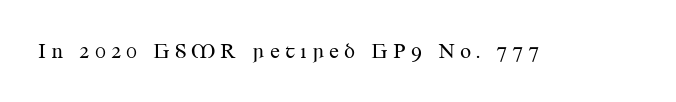
The image shows 22 px text type, upright; set unusually wide letter spacing (+0.22 em), not underlined.
